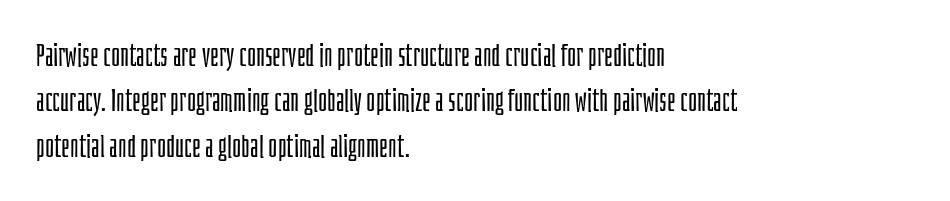
{"serif": "no", "italic": "no", "bold": "no", "weight": "light", "width": "condensed", "stroke_contrast": "low", "x_height": "large", "monospaced": "no", "underline": "no", "align": "left", "line_spacing": "normal", "line_spacing_ratio": 1.46, "letter_spacing": "normal", "letter_spacing_em": 0.0, "glyph_px": 31}
